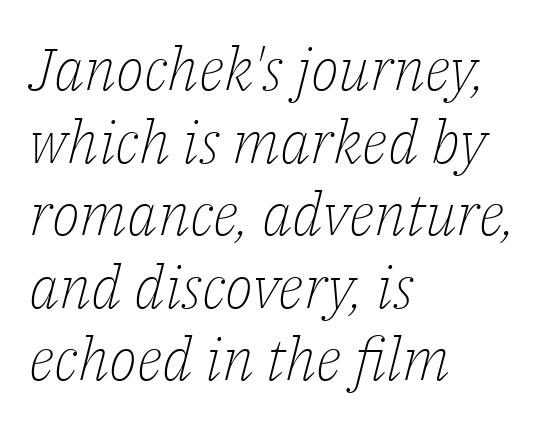
Q: Is the text bold? A: No.
Q: Is the text italic (slanted)? A: Yes, it leans right by about 14 degrees.
Q: Is the typeface a serif or a sans-serif typeface? A: Serif.
Q: Is the text underlined? A: No.
Q: How is the paragraph aligned? A: Left-aligned.
Q: Is the spacing between letters normal or unusually wide? A: Normal.
Q: Width (condensed, normal, or wide)? A: Normal.
Q: Stroke contrast? A: Low.
Q: x-height? A: Medium.
Q: Monospaced? A: No.
